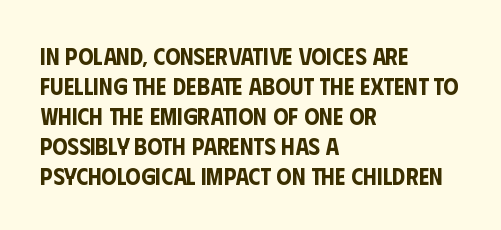
Q: Is the text italic (slanted)? A: No, it is upright.
Q: Is the text underlined? A: No.
Q: How is the paragraph aligned? A: Left-aligned.
Q: Is the spacing between letters normal or unusually wide? A: Normal.
Q: Is the spacing between lines tight, normal or loose? A: Normal.
